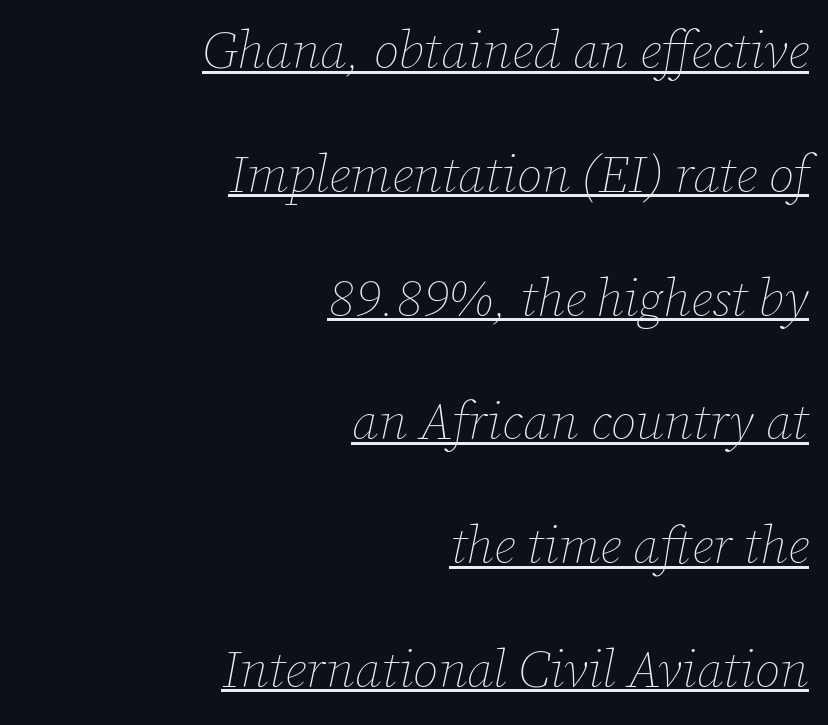
Q: Is the text bold? A: No.
Q: Is the text italic (slanted)? A: Yes, it leans right by about 12 degrees.
Q: Is the text underlined? A: Yes.
Q: How is the paragraph aligned? A: Right-aligned.
Q: Is the spacing between letters normal or unusually wide? A: Normal.
Q: Is the spacing between lines tight, normal or loose? A: Loose.
Q: Width (condensed, normal, or wide)? A: Normal.
Q: Stroke contrast? A: Low.
Q: x-height? A: Medium.
Q: Monospaced? A: No.
